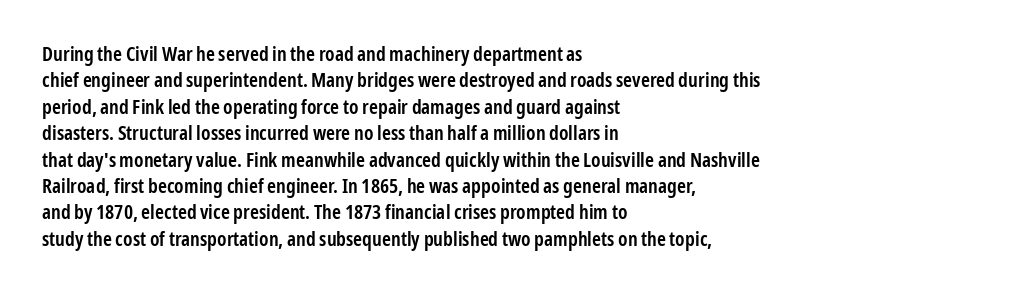
The image shows 20 px text type, upright; set left-aligned, normal line spacing (1.32x), normal letter spacing, not underlined.
